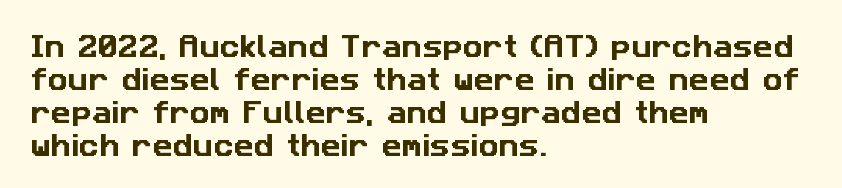
Q: Is the text underlined? A: No.
Q: How is the paragraph aligned? A: Left-aligned.
Q: Is the spacing between letters normal or unusually wide? A: Normal.
Q: Is the spacing between lines tight, normal or loose? A: Normal.
